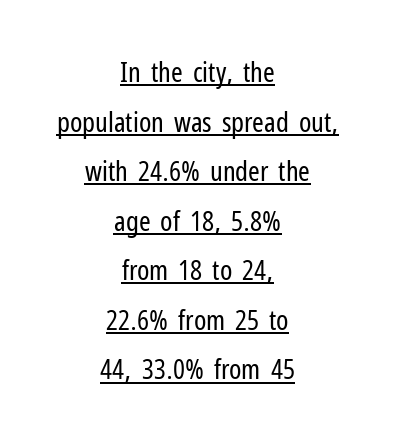
{"serif": "no", "italic": "no", "bold": "no", "weight": "regular", "width": "condensed", "stroke_contrast": "low", "x_height": "medium", "monospaced": "no", "underline": "yes", "align": "center", "line_spacing_ratio": 1.77, "letter_spacing": "normal", "letter_spacing_em": 0.0, "glyph_px": 28}
